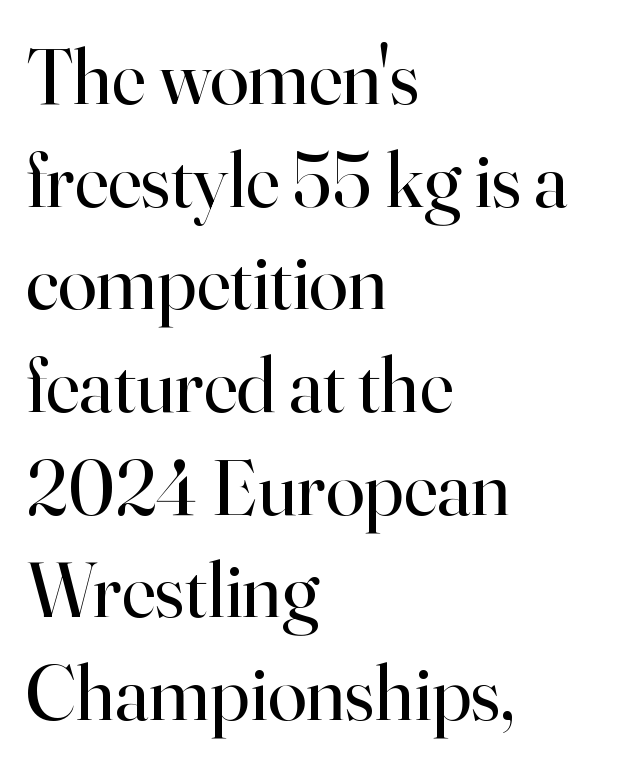
Q: Is the text bold? A: No.
Q: Is the text italic (slanted)? A: No, it is upright.
Q: Is the typeface a serif or a sans-serif typeface? A: Serif.
Q: Is the text underlined? A: No.
Q: How is the paragraph aligned? A: Left-aligned.
Q: Is the spacing between letters normal or unusually wide? A: Normal.
Q: Is the spacing between lines tight, normal or loose? A: Normal.
Q: Width (condensed, normal, or wide)? A: Normal.
Q: Stroke contrast? A: High.
Q: x-height? A: Small.
Q: Monospaced? A: No.
